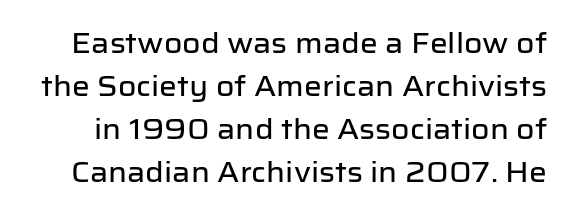
{"serif": "no", "italic": "no", "width": "normal", "stroke_contrast": "low", "x_height": "medium", "monospaced": "no", "underline": "no", "line_spacing": "normal", "line_spacing_ratio": 1.54, "letter_spacing": "normal", "letter_spacing_em": 0.0, "glyph_px": 28}
